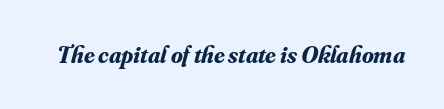
Q: Is the text bold? A: Yes.
Q: Is the text italic (slanted)? A: Yes, it leans right by about 16 degrees.
Q: Is the text underlined? A: No.
Q: Is the spacing between letters normal or unusually wide? A: Normal.
